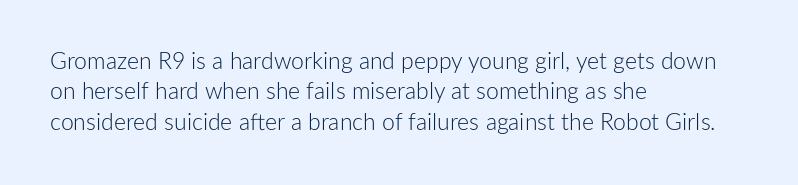
The space directly below the letters is spotless. Caption: standard tracking, unaltered. Vertically, the passage feels balanced, rows spaced as you'd expect. Does the lettering tilt? It doesn't — this is upright.
